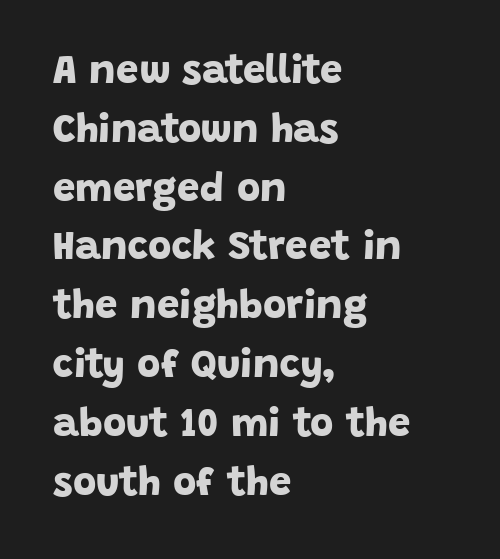
The image shows 40 px bold sans-serif type; set left-aligned, normal line spacing (1.47x), normal letter spacing, not underlined; low stroke contrast and a large x-height.
